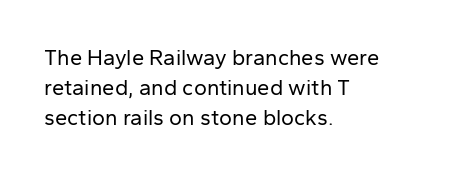
Reading down the column, the eye jumps a familiar distance to each next line. Left-aligned paragraph, ragged on the right. Check under the words: just untouched page. Nope, not italic — everything's standing straight.
